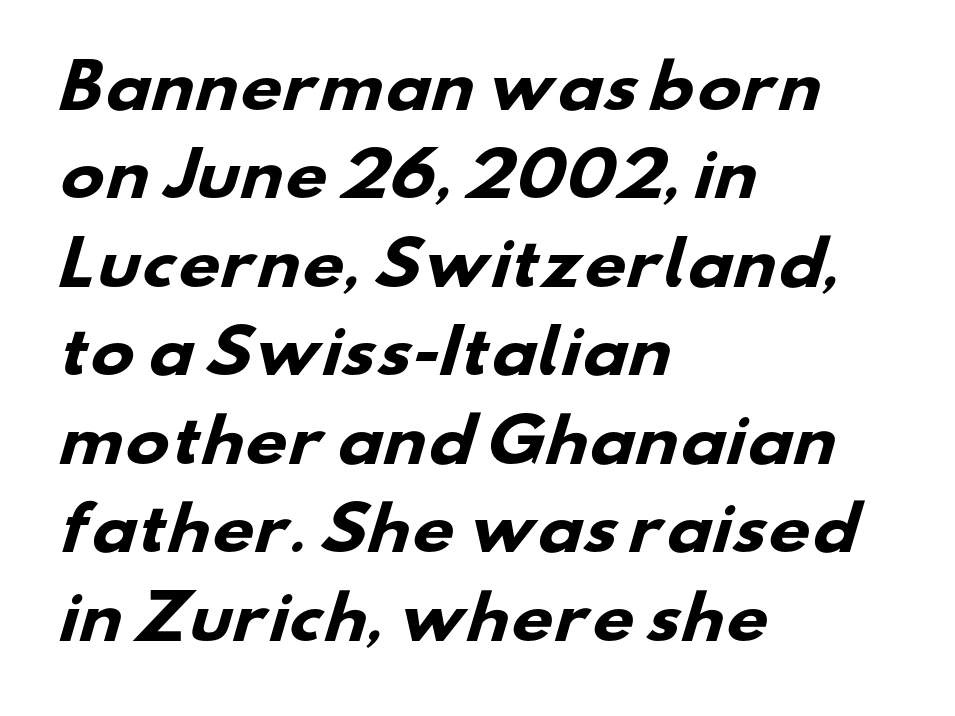
The image shows 59 px heavy, wide sans-serif type; set left-aligned, normal line spacing (1.5x), normal letter spacing, not underlined; low stroke contrast and a small x-height.
